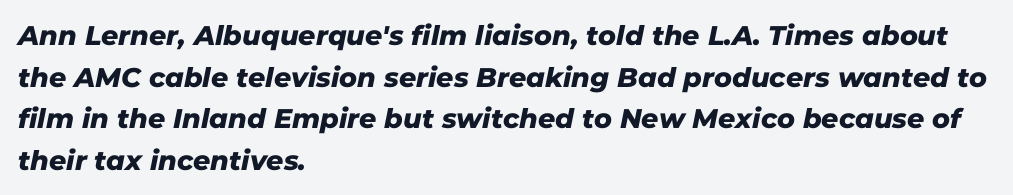
{"underline": "no", "align": "left", "line_spacing": "normal", "line_spacing_ratio": 1.54, "letter_spacing": "normal", "letter_spacing_em": 0.0, "glyph_px": 27}
